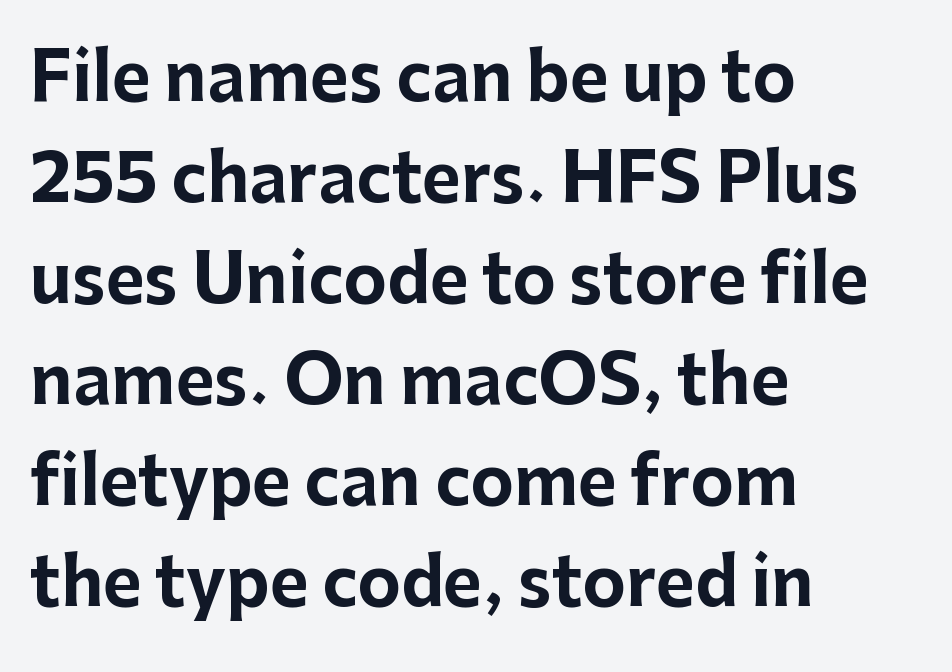
The image shows 66 px bold sans-serif type, upright; set left-aligned, normal line spacing (1.53x), normal letter spacing, not underlined; low stroke contrast and a medium x-height.
